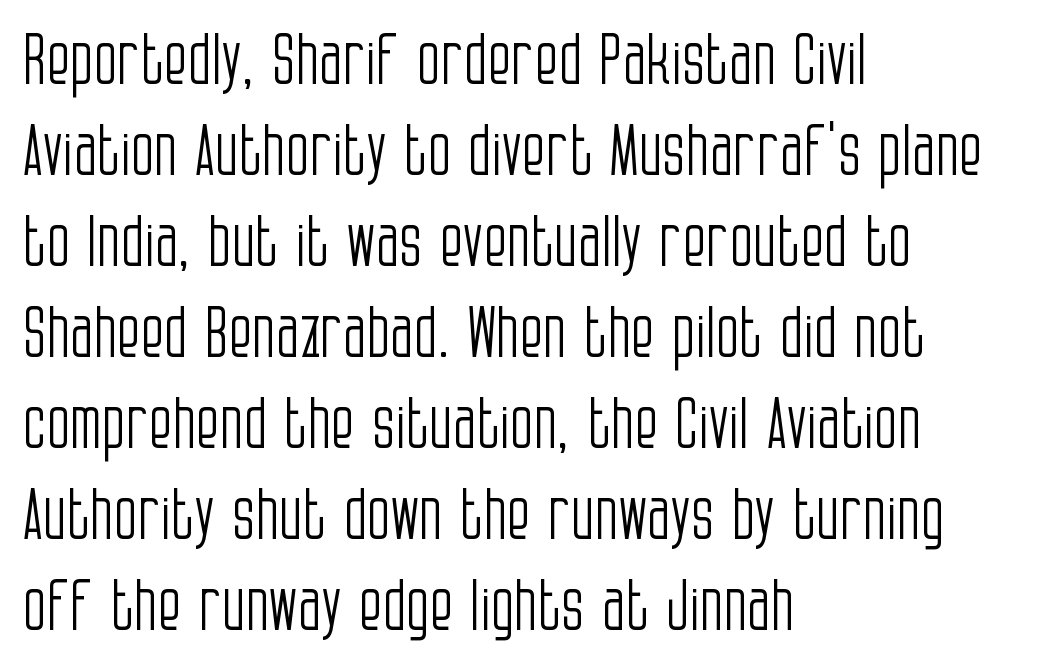
{"serif": "no", "italic": "no", "bold": "no", "weight": "light", "width": "condensed", "stroke_contrast": "low", "x_height": "large", "monospaced": "no", "underline": "no", "align": "left", "line_spacing": "normal", "line_spacing_ratio": 1.32, "letter_spacing": "normal", "letter_spacing_em": 0.0, "glyph_px": 69}
